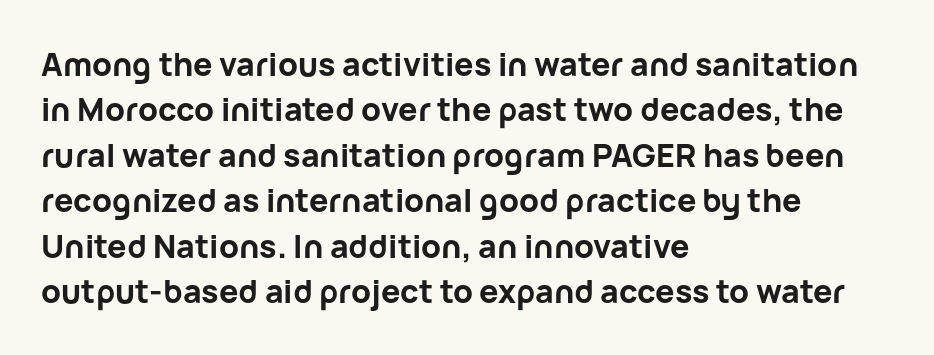
This sample uses a sans-serif face. Rows of type keep a routine distance in the vertical direction. Each letter keeps its own natural width here, so spacing adapts to shape. A bare baseline throughout the passage.
